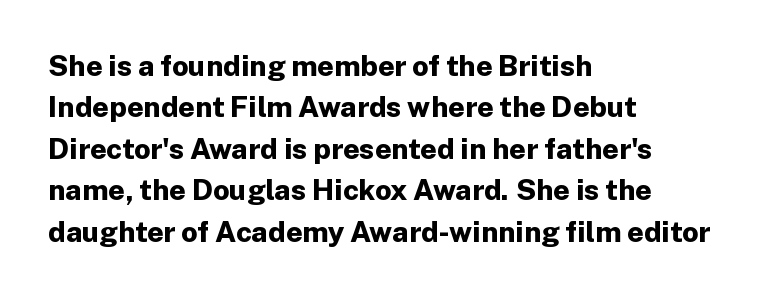
The image shows 29 px bold sans-serif type, upright; set left-aligned, normal line spacing (1.43x), normal letter spacing, not underlined; low stroke contrast and a medium x-height.
